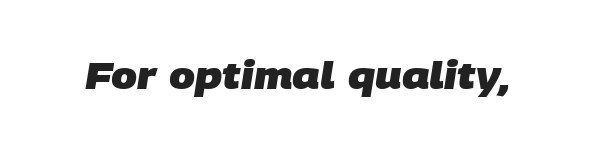
{"serif": "no", "bold": "yes", "weight": "heavy", "width": "normal", "stroke_contrast": "low", "x_height": "large", "monospaced": "no", "underline": "no", "letter_spacing": "normal", "letter_spacing_em": 0.0, "glyph_px": 37}
